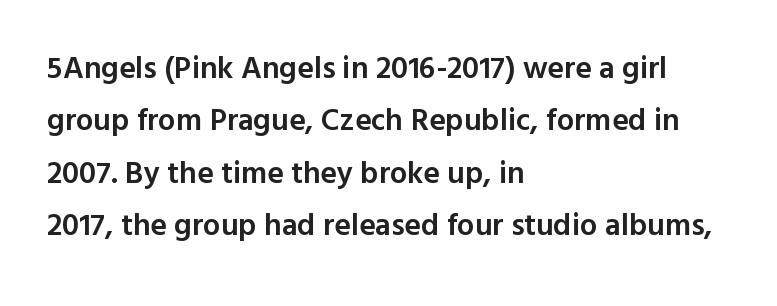
Tall strokes in this sample are plumb rather than angled. What stands out about the letter spacing? Nothing — it is the standard amount. What kind of face is this? One without serifs — a sans. The vertical gap from one line to the next is medium. The gap between lines stays unmarked.
